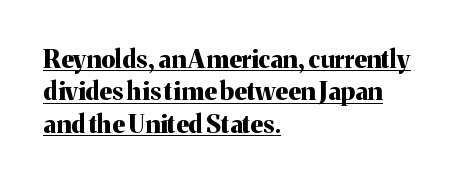
{"italic": "no", "bold": "yes", "underline": "yes", "align": "left", "line_spacing": "normal", "line_spacing_ratio": 1.3, "letter_spacing": "normal", "letter_spacing_em": 0.0, "glyph_px": 25}
